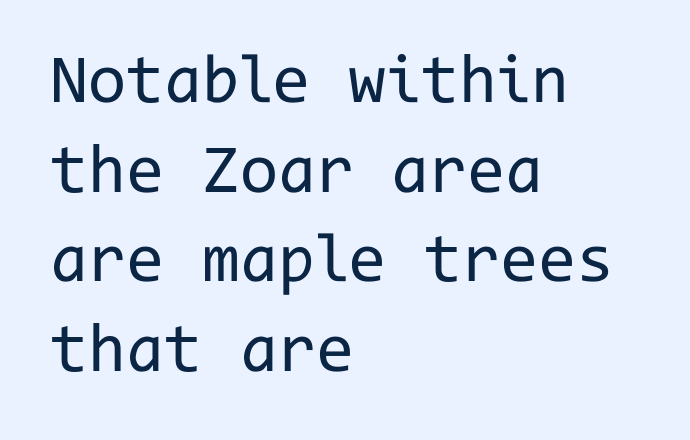
Is the stroke heavy? The answer is a plain regular-or-lighter. Note the uniform advance width — an 'i' takes as much space as an 'm'. To sum up the face: it is a sans, with no serifs. Is there any slant? The stems are plumb. The zone under the glyphs is completely vacant. Leftover space on each line is placed entirely after the last word.
